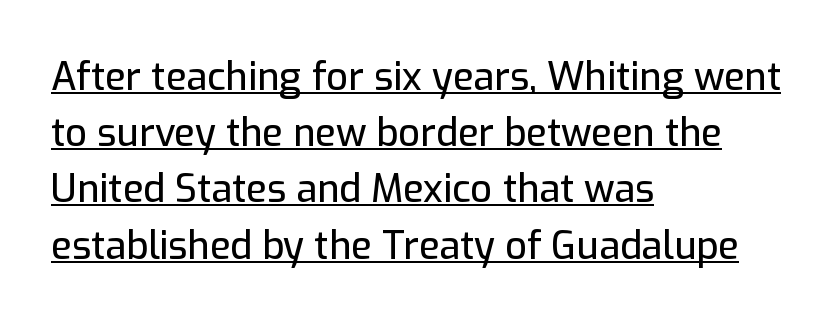
{"serif": "no", "italic": "no", "width": "normal", "stroke_contrast": "low", "x_height": "medium", "monospaced": "no", "underline": "yes", "align": "left", "line_spacing": "normal", "line_spacing_ratio": 1.48, "letter_spacing": "normal", "letter_spacing_em": 0.0, "glyph_px": 38}
